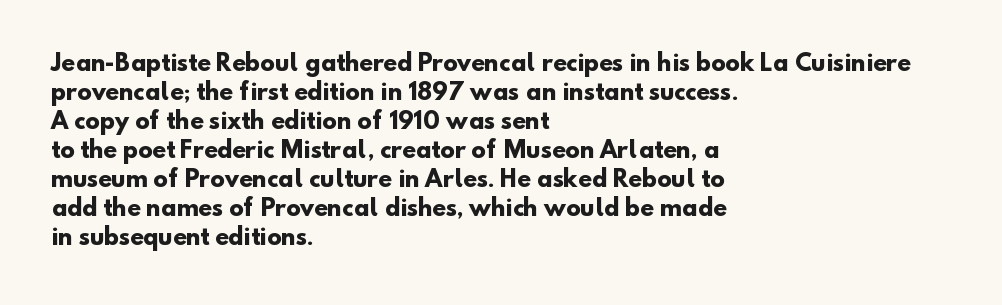
All the whitespace from short lines collects on the right. Honestly, the letter spacing is just normal — you wouldn't notice it. Strokes here are thick enough to call this a true bold. Evenly set lines give the paragraph a standard silhouette. The space beneath each line is pristine and unruled.
